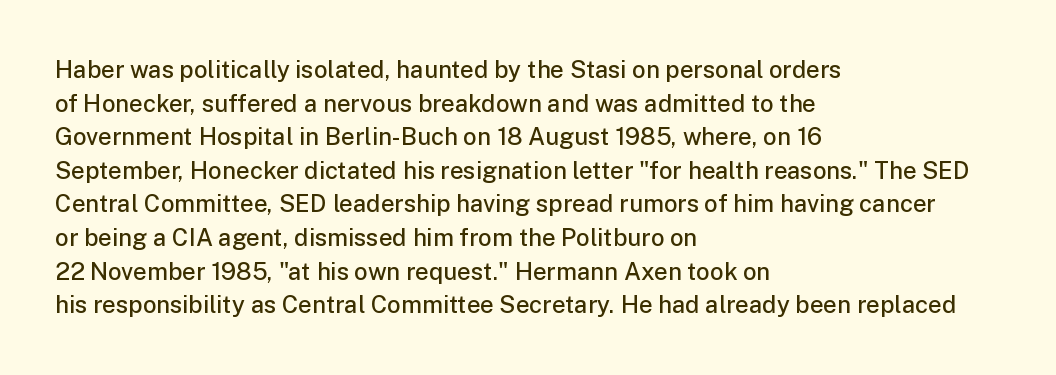
Q: Is the text bold? A: Semi-bold.
Q: Is the text italic (slanted)? A: No, it is upright.
Q: Is the text underlined? A: No.
Q: How is the paragraph aligned? A: Left-aligned.
Q: Is the spacing between letters normal or unusually wide? A: Normal.
Q: Is the spacing between lines tight, normal or loose? A: Normal.
